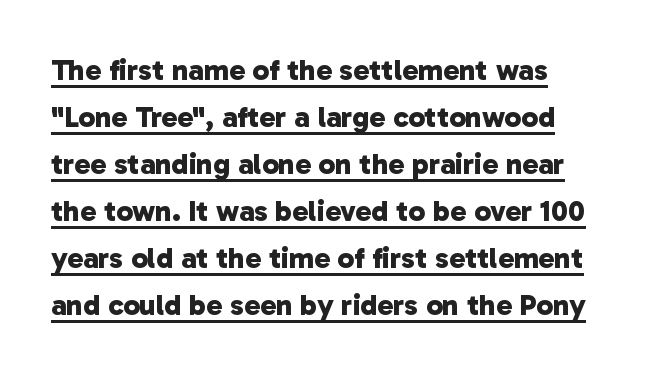
The image shows 30 px bold sans-serif type; set normal line spacing (1.57x), normal letter spacing, underlined; low stroke contrast and a medium x-height.
